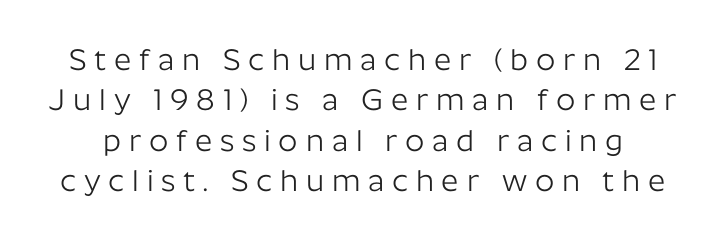
Bold? No — there's no thickening of the strokes. Classification — sans serif. The words here are not underlined. A typesetter would call this leading conventional body-copy spacing. Every stem runs plumb, perpendicular to the baseline.
